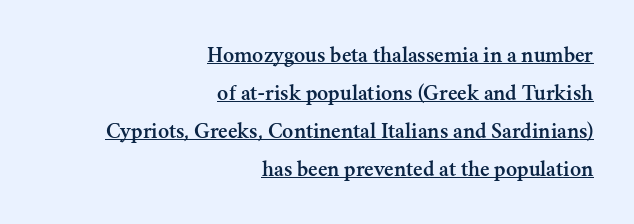
{"italic": "no", "underline": "yes", "align": "right", "line_spacing": "normal", "line_spacing_ratio": 1.65, "letter_spacing": "normal", "letter_spacing_em": 0.0, "glyph_px": 23}
